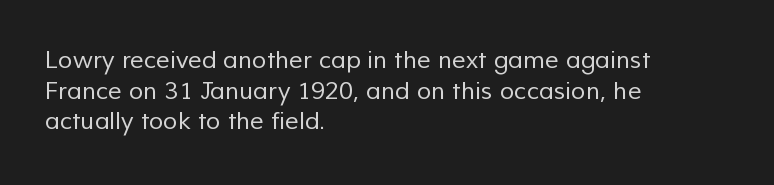
Is the stroke heavy? The answer is a plain regular-or-lighter. Glance below the letters and you will spot only blank space. The lines in this sample share a left origin and differ only in where they stop. Standard letterfit; no display-style spreading of the glyphs. Interline gaps are of average width in this sample.
